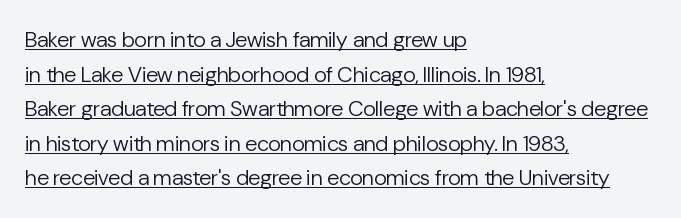
Summary of weight: not heavy and not bold. No italicization has been applied; the sample stays upright. The gaps between neighbouring characters are ordinary and unremarkable. What's the leading like? Ordinary, nothing unusual. A rule runs beneath these lines of type. Reading down the block, your eye returns to a fixed left position each line.
